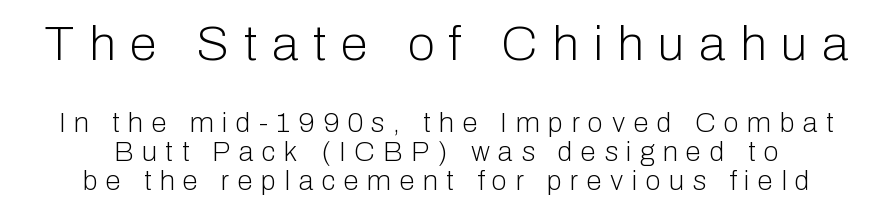
{"serif": "no", "italic": "no", "bold": "no", "weight": "light", "width": "normal", "stroke_contrast": "low", "x_height": "medium", "monospaced": "no", "underline": "no", "align": "center", "line_spacing": "tight", "line_spacing_ratio": 1.05, "letter_spacing": "wide", "letter_spacing_em": 0.3, "larger_block": "first", "size_ratio": 1.75, "glyph_px": 49}
